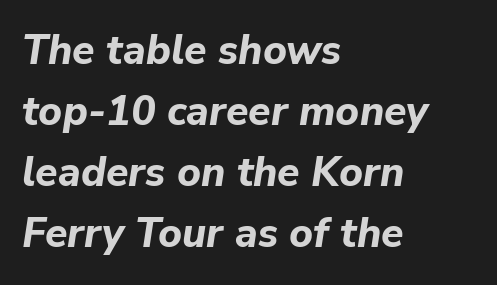
Q: Is the text bold? A: Yes.
Q: Is the text italic (slanted)? A: Yes, it leans right by about 9 degrees.
Q: Is the text underlined? A: No.
Q: How is the paragraph aligned? A: Left-aligned.
Q: Is the spacing between letters normal or unusually wide? A: Normal.
Q: Is the spacing between lines tight, normal or loose? A: Normal.
Q: Width (condensed, normal, or wide)? A: Normal.
Q: Stroke contrast? A: Low.
Q: x-height? A: Medium.
Q: Monospaced? A: No.
